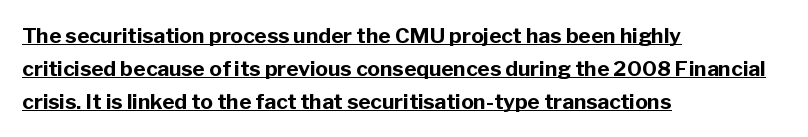
Q: Is the text bold? A: Yes.
Q: Is the text italic (slanted)? A: No, it is upright.
Q: Is the text underlined? A: Yes.
Q: How is the paragraph aligned? A: Left-aligned.
Q: Is the spacing between letters normal or unusually wide? A: Normal.
Q: Is the spacing between lines tight, normal or loose? A: Normal.
